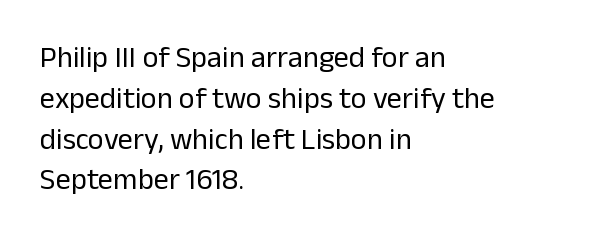
The image shows 30 px regular-weight sans-serif type, upright; set left-aligned, normal line spacing (1.36x), normal letter spacing, not underlined; low stroke contrast and a medium x-height.
